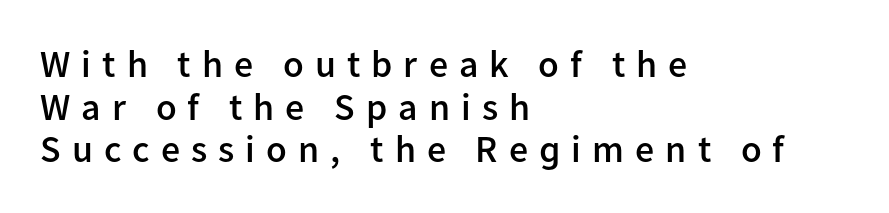
{"serif": "no", "italic": "no", "bold": "semi", "weight": "semibold", "width": "normal", "stroke_contrast": "low", "x_height": "medium", "monospaced": "no", "underline": "no", "align": "left", "line_spacing": "tight", "line_spacing_ratio": 1.12, "letter_spacing": "wide", "letter_spacing_em": 0.29, "glyph_px": 38}
